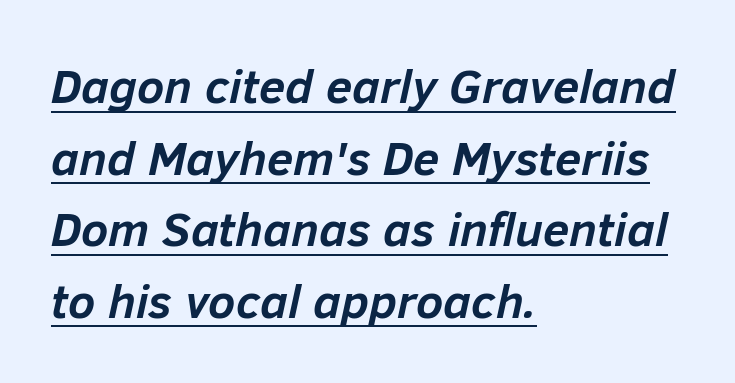
Q: Is the text bold? A: Yes.
Q: Is the text italic (slanted)? A: Yes, it leans right by about 12 degrees.
Q: Is the text underlined? A: Yes.
Q: How is the paragraph aligned? A: Left-aligned.
Q: Is the spacing between letters normal or unusually wide? A: Normal.
Q: Is the spacing between lines tight, normal or loose? A: Normal.
Q: Width (condensed, normal, or wide)? A: Normal.
Q: Stroke contrast? A: Low.
Q: x-height? A: Medium.
Q: Monospaced? A: No.
